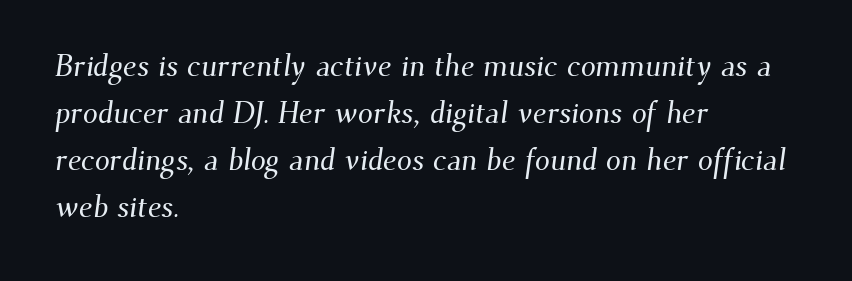
{"serif": "yes", "width": "normal", "stroke_contrast": "medium", "x_height": "small", "monospaced": "no", "underline": "no", "align": "left", "line_spacing": "normal", "line_spacing_ratio": 1.57, "letter_spacing": "normal", "letter_spacing_em": 0.0, "glyph_px": 30}
